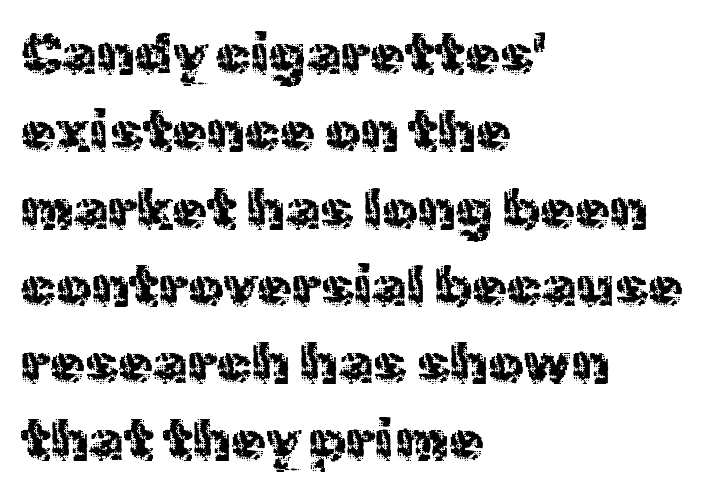
No italicization has been applied; the sample stays upright. One glance says typical: line gaps are just what's usual. Compared with a typical body face, this is equally light or lighter still. Descenders are the only things crossing below the line.
